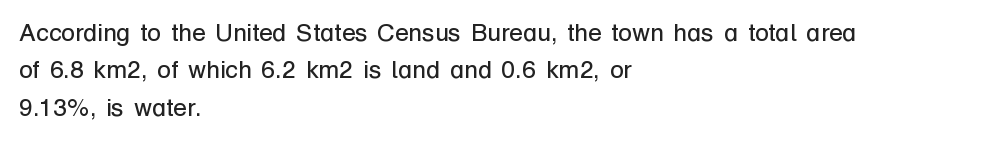
{"italic": "no", "bold": "no", "underline": "no", "align": "left", "line_spacing": "normal", "line_spacing_ratio": 1.5, "letter_spacing": "normal", "letter_spacing_em": 0.0, "glyph_px": 25}
